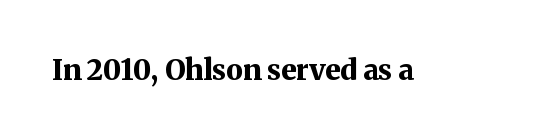
{"serif": "yes", "italic": "no", "bold": "yes", "weight": "bold", "width": "normal", "stroke_contrast": "medium", "x_height": "medium", "monospaced": "no", "underline": "no", "letter_spacing": "normal", "letter_spacing_em": 0.0, "glyph_px": 28}
